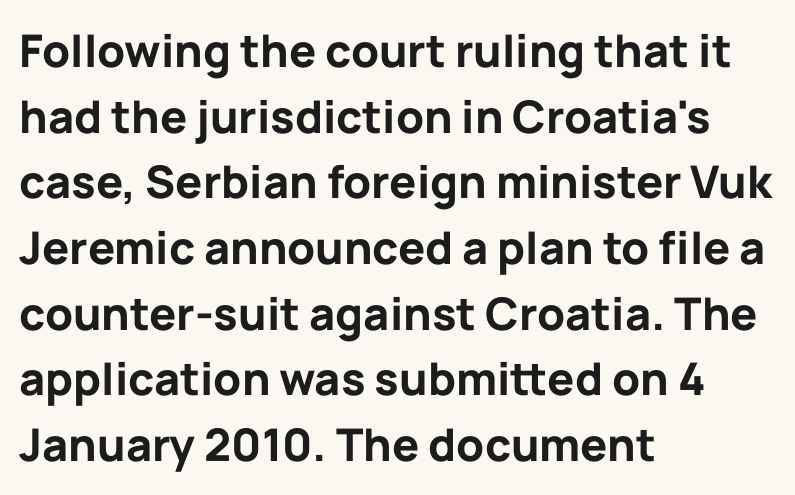
The image shows 45 px bold sans-serif type, upright; set left-aligned, normal line spacing (1.46x), normal letter spacing, not underlined; low stroke contrast and a medium x-height.
